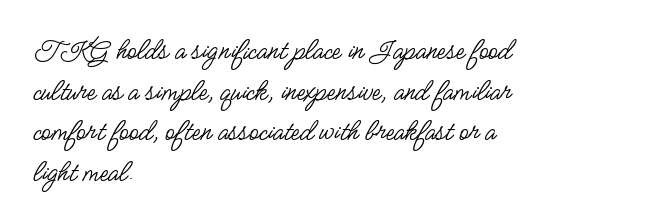
Q: Is the text bold? A: No.
Q: Is the text italic (slanted)? A: Yes.
Q: Is the typeface a serif or a sans-serif typeface? A: Sans-serif.
Q: Is the text underlined? A: No.
Q: How is the paragraph aligned? A: Left-aligned.
Q: Is the spacing between letters normal or unusually wide? A: Normal.
Q: Is the spacing between lines tight, normal or loose? A: Normal.
Q: Width (condensed, normal, or wide)? A: Condensed.
Q: Stroke contrast? A: Low.
Q: x-height? A: Small.
Q: Monospaced? A: No.
